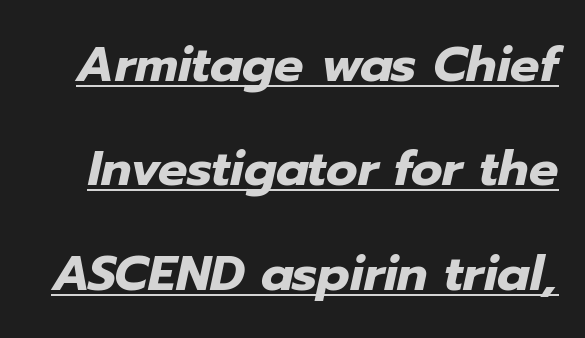
The image shows 49 px heavy type, italic (leaning right); set loose line spacing (2.13x), normal letter spacing, underlined; low stroke contrast and a medium x-height.
